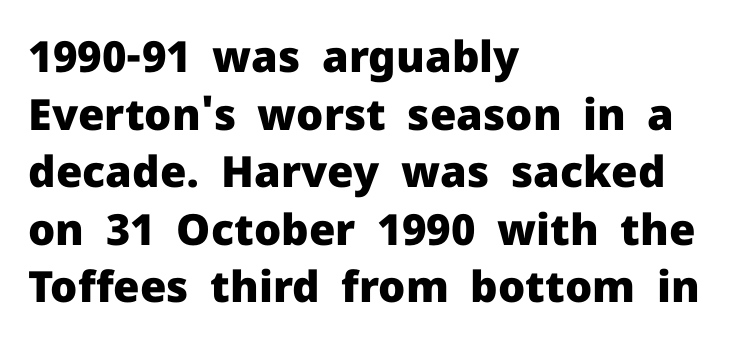
Q: Is the text bold? A: Yes.
Q: Is the text italic (slanted)? A: No, it is upright.
Q: Is the typeface a serif or a sans-serif typeface? A: Sans-serif.
Q: Is the text underlined? A: No.
Q: How is the paragraph aligned? A: Left-aligned.
Q: Is the spacing between letters normal or unusually wide? A: Normal.
Q: Is the spacing between lines tight, normal or loose? A: Normal.
Q: Width (condensed, normal, or wide)? A: Normal.
Q: Stroke contrast? A: Low.
Q: x-height? A: Medium.
Q: Monospaced? A: No.
